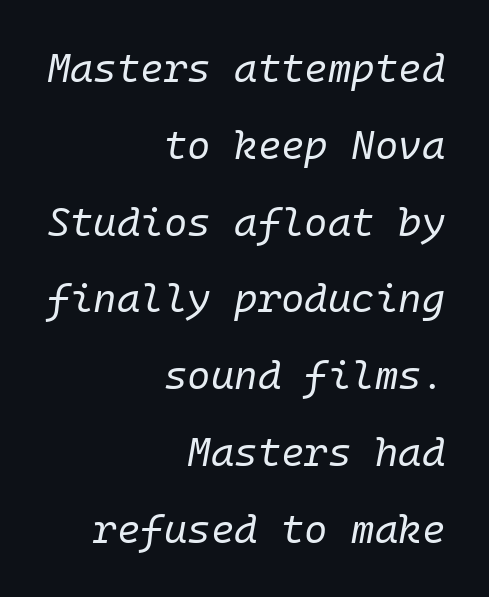
Words float on clear page, feet unadorned. The line texture is even and compact thanks to regular tracking. There's an unmistakable incline to the writing here. The line-height multiplier appears high, well above default. Every character here occupies the same horizontal width, giving the sample a typewriter-like rhythm.
